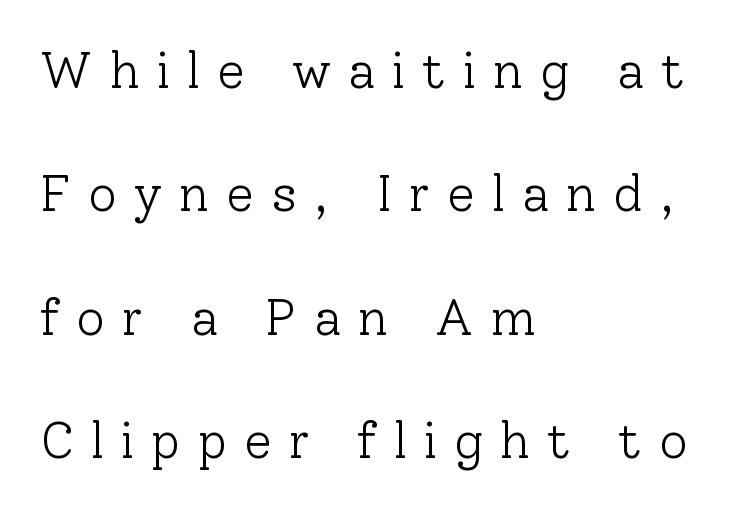
The image shows 50 px light serif type, upright; set left-aligned, loose line spacing (2.47x), unusually wide letter spacing (+0.34 em), not underlined; low stroke contrast and a medium x-height.
